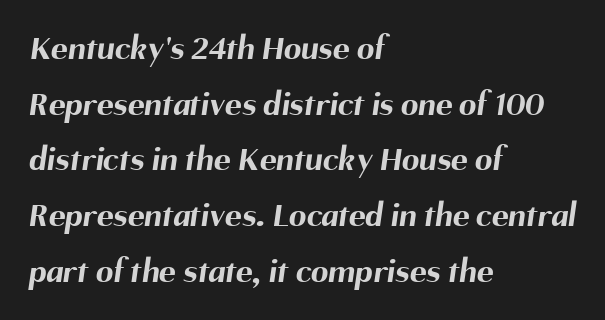
Q: Is the text bold? A: Yes.
Q: Is the typeface a serif or a sans-serif typeface? A: Sans-serif.
Q: Is the text underlined? A: No.
Q: How is the paragraph aligned? A: Left-aligned.
Q: Is the spacing between letters normal or unusually wide? A: Normal.
Q: Is the spacing between lines tight, normal or loose? A: Normal.
Q: Width (condensed, normal, or wide)? A: Normal.
Q: Stroke contrast? A: Medium.
Q: x-height? A: Medium.
Q: Monospaced? A: No.
